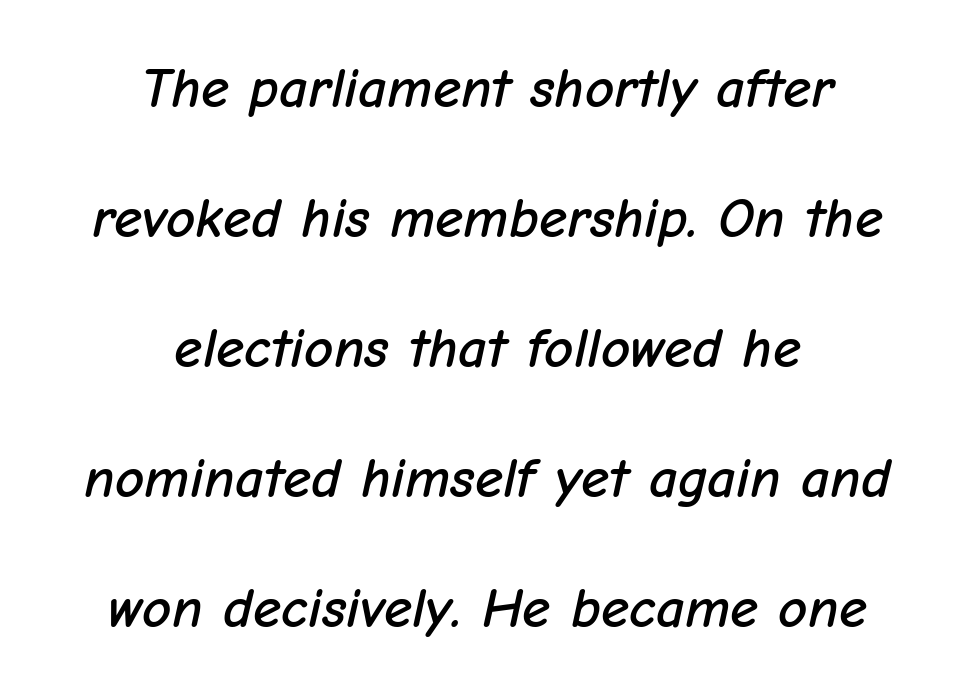
The image shows 57 px text type, italic (leaning right); set centered, loose line spacing (2.28x), normal letter spacing, not underlined; low stroke contrast and a medium x-height.
